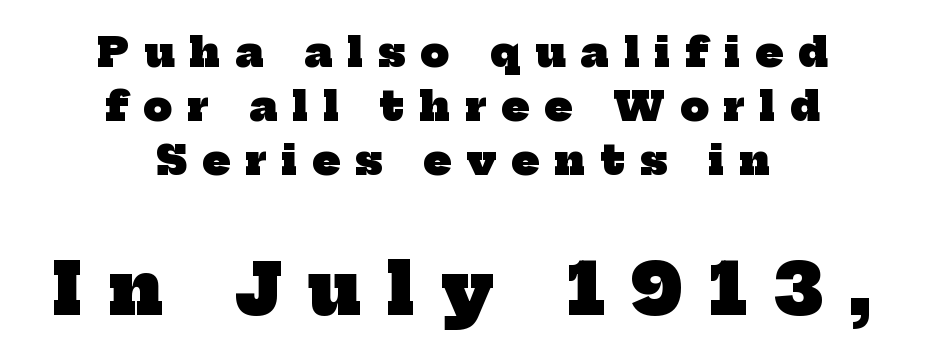
Q: Is the text bold? A: Yes.
Q: Is the typeface a serif or a sans-serif typeface? A: Serif.
Q: Is the text underlined? A: No.
Q: How is the paragraph aligned? A: Centered.
Q: Is the spacing between letters normal or unusually wide? A: Unusually wide.
Q: Is the spacing between lines tight, normal or loose? A: Normal.
Q: Which block of text is set in a larger size, the first (top) or the second (bottom)? A: The second (bottom) one.
Q: Width (condensed, normal, or wide)? A: Normal.
Q: Stroke contrast? A: Low.
Q: x-height? A: Medium.
Q: Monospaced? A: No.
